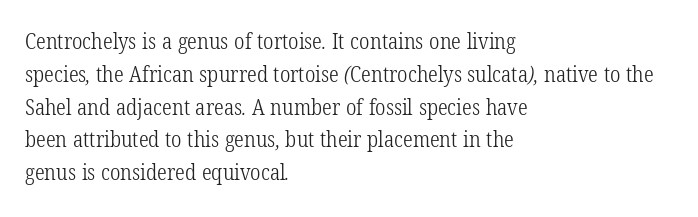
The space directly below the letters is spotless. Horizontal alignment here is leftward, the default for most running prose. This sample keeps an unexceptional amount of space between lines. Compared with typical body copy, the letter spacing here is the same. No extra ink here — the face is not bold.
